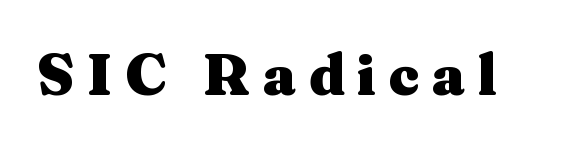
Q: Is the text bold? A: Yes.
Q: Is the text italic (slanted)? A: No, it is upright.
Q: Is the typeface a serif or a sans-serif typeface? A: Serif.
Q: Is the text underlined? A: No.
Q: Is the spacing between letters normal or unusually wide? A: Unusually wide.
Q: Width (condensed, normal, or wide)? A: Wide.
Q: Stroke contrast? A: Medium.
Q: x-height? A: Medium.
Q: Monospaced? A: No.
